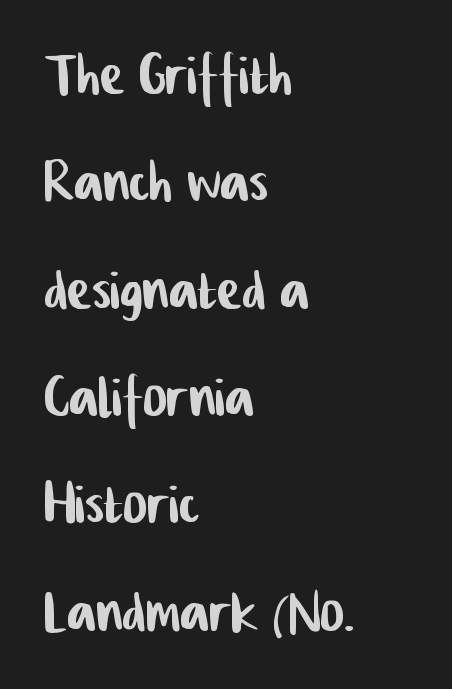
The image shows 73 px condensed sans-serif type; set left-aligned, normal line spacing (1.47x), normal letter spacing, not underlined; low stroke contrast and a medium x-height.
